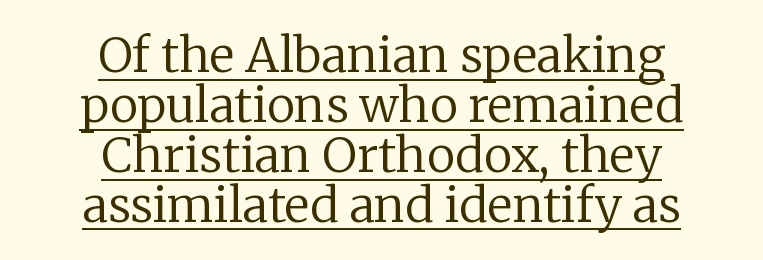
Q: Is the text bold? A: No.
Q: Is the text italic (slanted)? A: No, it is upright.
Q: Is the typeface a serif or a sans-serif typeface? A: Serif.
Q: Is the text underlined? A: Yes.
Q: How is the paragraph aligned? A: Centered.
Q: Is the spacing between letters normal or unusually wide? A: Normal.
Q: Is the spacing between lines tight, normal or loose? A: Tight.
Q: Width (condensed, normal, or wide)? A: Normal.
Q: Stroke contrast? A: Low.
Q: x-height? A: Medium.
Q: Monospaced? A: No.
